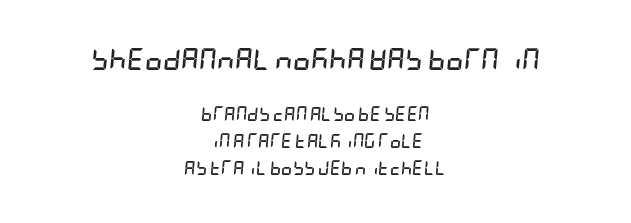
{"italic": "yes", "lean": "right", "slant_degrees": 5, "bold": "yes", "underline": "no", "align": "center", "line_spacing": "loose", "line_spacing_ratio": 1.9, "letter_spacing": "normal", "letter_spacing_em": 0.0, "larger_block": "first", "size_ratio": 1.57, "glyph_px": 22}
